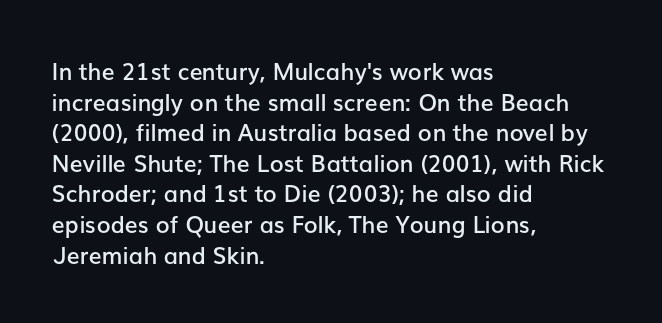
Is there any slant? The stems are plumb. The leading is moderate, giving the passage an even texture. A bit beefed up — I'd call it semibold rather than bold. No word sits above an underline. Characters follow at the spacing the type designer built in. Compared with a centered layout, this one pins lines to the left instead.
